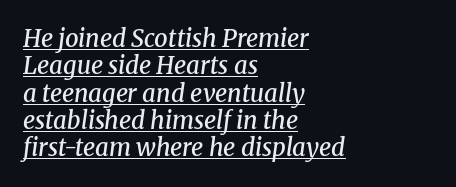
The image shows 24 px text type, italic (leaning right); set left-aligned, tight line spacing (1.14x), normal letter spacing, underlined.
